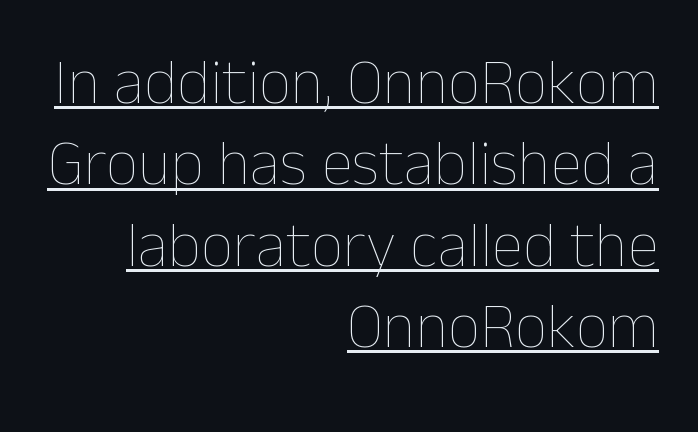
Q: Is the text bold? A: No.
Q: Is the text italic (slanted)? A: No, it is upright.
Q: Is the text underlined? A: Yes.
Q: How is the paragraph aligned? A: Right-aligned.
Q: Is the spacing between letters normal or unusually wide? A: Normal.
Q: Is the spacing between lines tight, normal or loose? A: Normal.
Q: Width (condensed, normal, or wide)? A: Normal.
Q: Stroke contrast? A: Low.
Q: x-height? A: Medium.
Q: Monospaced? A: No.
